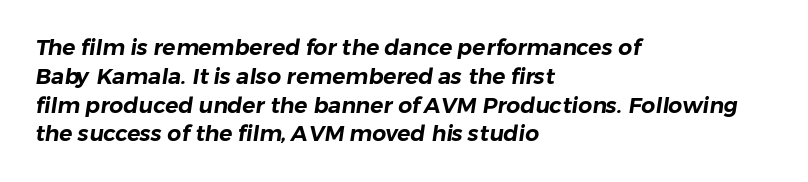
{"underline": "no", "align": "left", "line_spacing": "normal", "line_spacing_ratio": 1.31, "letter_spacing": "normal", "letter_spacing_em": 0.0, "glyph_px": 22}
